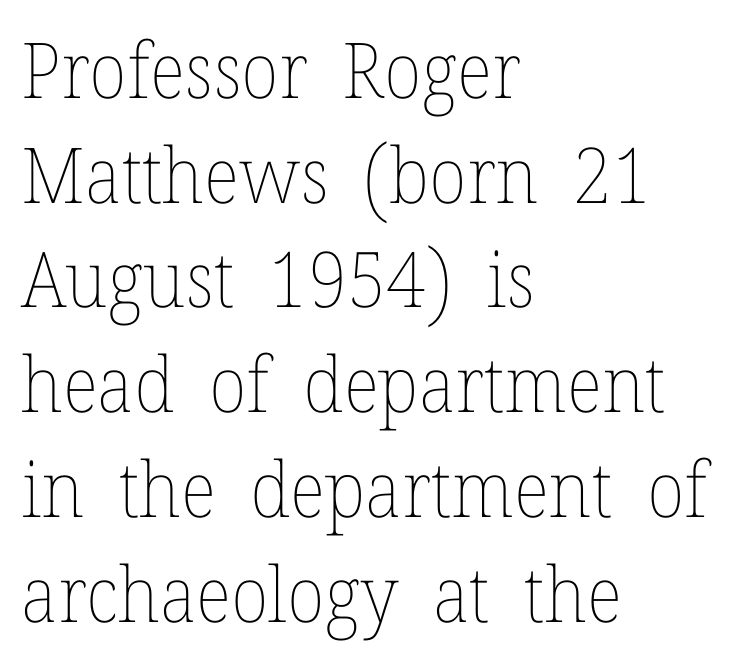
Q: Is the text bold? A: No.
Q: Is the text italic (slanted)? A: No, it is upright.
Q: Is the text underlined? A: No.
Q: How is the paragraph aligned? A: Left-aligned.
Q: Is the spacing between letters normal or unusually wide? A: Normal.
Q: Is the spacing between lines tight, normal or loose? A: Normal.
Q: Width (condensed, normal, or wide)? A: Normal.
Q: Stroke contrast? A: Low.
Q: x-height? A: Medium.
Q: Monospaced? A: No.
